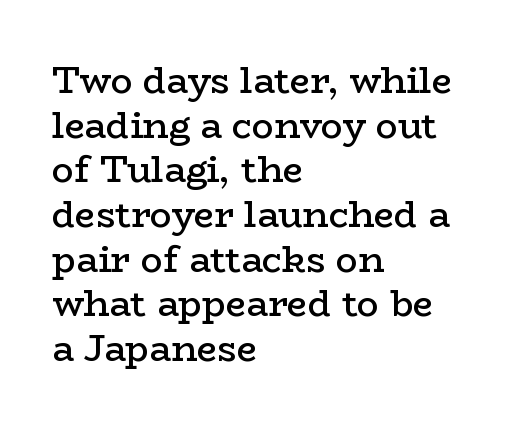
The image shows 36 px semibold, wide serif type, upright; set left-aligned, line spacing 1.24x, normal letter spacing, not underlined; low stroke contrast and a medium x-height.
